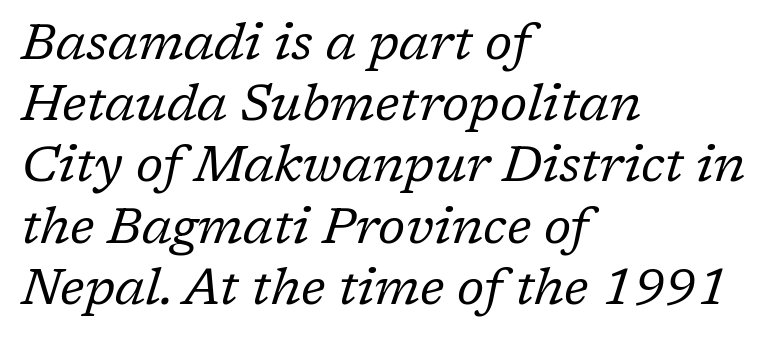
Q: Is the text bold? A: No.
Q: Is the text italic (slanted)? A: Yes, it leans right by about 17 degrees.
Q: Is the typeface a serif or a sans-serif typeface? A: Serif.
Q: Is the text underlined? A: No.
Q: How is the paragraph aligned? A: Left-aligned.
Q: Is the spacing between letters normal or unusually wide? A: Normal.
Q: Width (condensed, normal, or wide)? A: Normal.
Q: Stroke contrast? A: Low.
Q: x-height? A: Medium.
Q: Monospaced? A: No.
